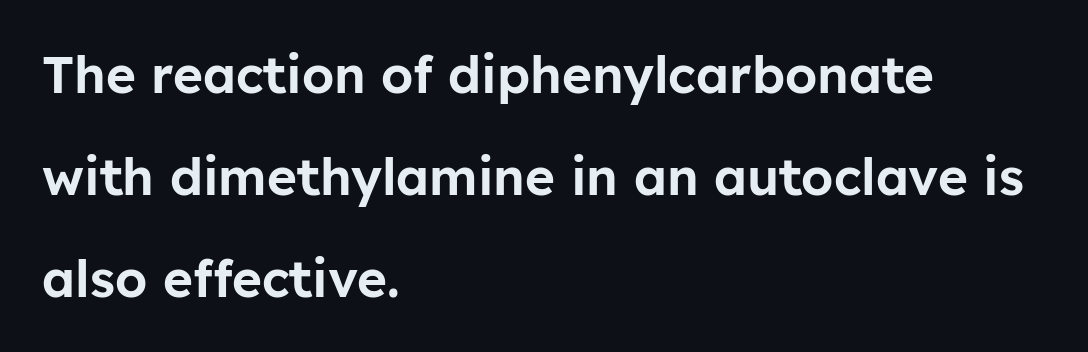
Caption: standard tracking, unaltered. Tall strokes in this sample are plumb rather than angled. Is the block centered? No — it sits flush against the left margin. This is sans-serif lettering, the kind often seen on screens and signage. Has an underline been added? It has not.
